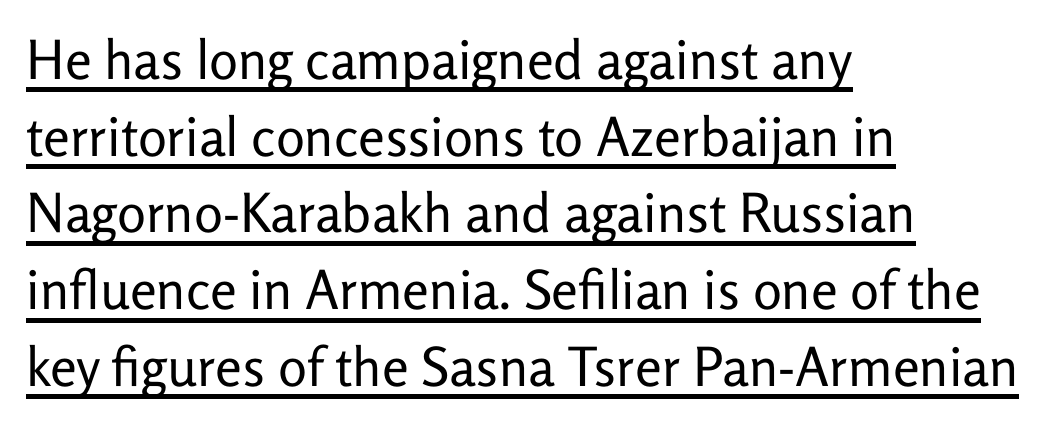
The passage shown is typeset with a sans-serif family. Vertical spacing — default. Here the glyphs are tracked normally, forming tight word shapes. A baseline rule has been typeset under these characters.
